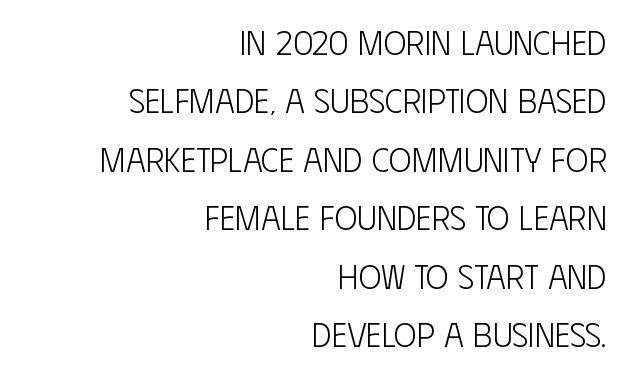
Q: Is the text bold? A: No.
Q: Is the text italic (slanted)? A: No, it is upright.
Q: Is the typeface a serif or a sans-serif typeface? A: Sans-serif.
Q: Is the text underlined? A: No.
Q: How is the paragraph aligned? A: Right-aligned.
Q: Is the spacing between letters normal or unusually wide? A: Normal.
Q: Width (condensed, normal, or wide)? A: Condensed.
Q: Stroke contrast? A: Low.
Q: x-height? A: Large.
Q: Monospaced? A: No.
